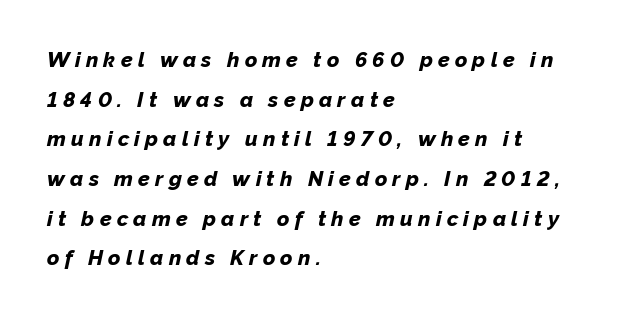
Q: Is the text bold? A: Yes.
Q: Is the text italic (slanted)? A: Yes, it leans right by about 12 degrees.
Q: Is the text underlined? A: No.
Q: How is the paragraph aligned? A: Left-aligned.
Q: Is the spacing between letters normal or unusually wide? A: Unusually wide.
